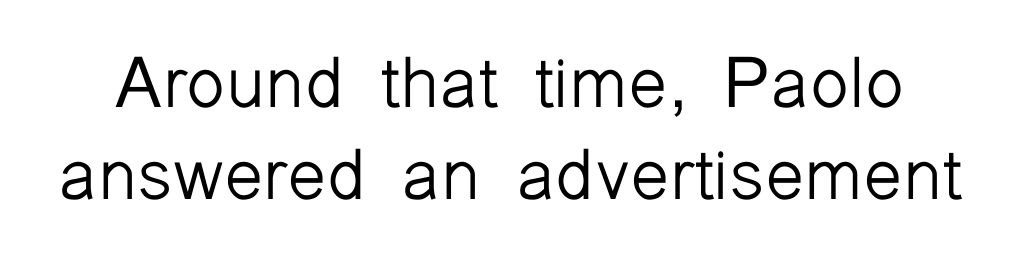
This sample has the flowing, uneven cadence of proportional lettering. Words float on clear page, feet unadorned. The font family rendered here belongs to the sans-serif group. The type is set solid horizontally, with unmodified tracking. Successive baselines arrive at the customary interval.
